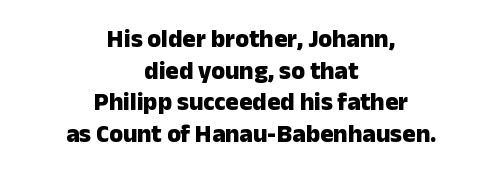
The image shows 25 px bold type, upright; set centered, normal line spacing (1.27x), normal letter spacing, not underlined.
